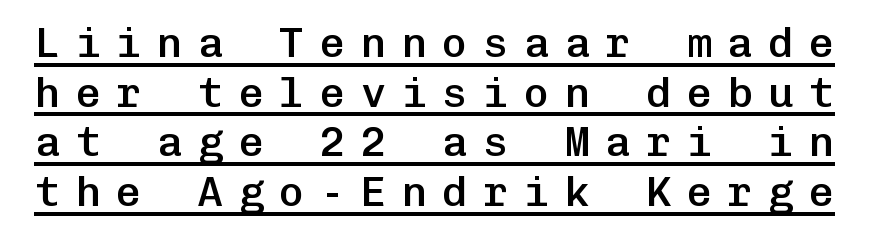
{"serif": "no", "italic": "no", "bold": "semi", "weight": "semibold", "width": "normal", "stroke_contrast": "low", "x_height": "medium", "monospaced": "yes", "underline": "yes", "line_spacing_ratio": 1.18, "letter_spacing": "wide", "letter_spacing_em": 0.37, "glyph_px": 42}
